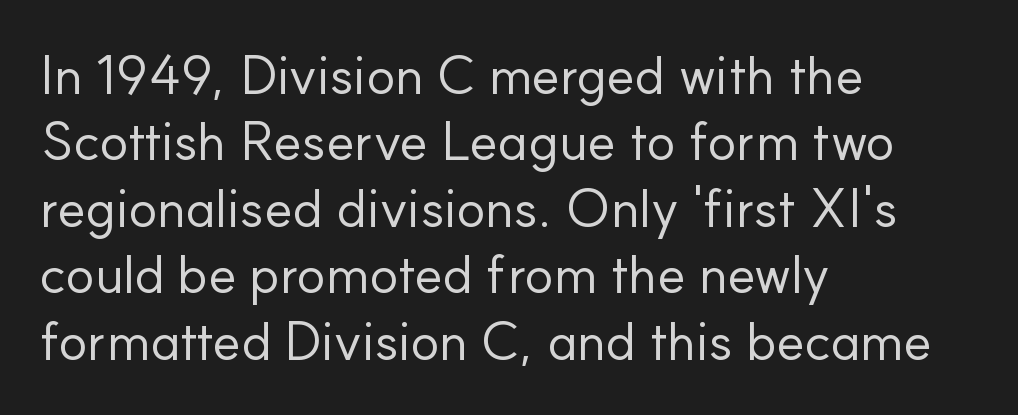
Anything drawn beneath the words? Only blank space. Short and long lines alike share a common starting point at left. A typesetter would call this zero additional tracking. A light-to-regular cut is what we see here.
